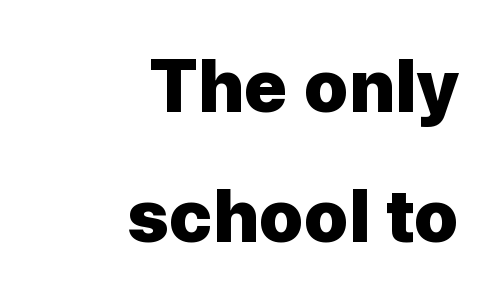
The rendering uses natural spacing where letterforms have individual widths. What weight is shown? A full bold with thick strokes. The letters sit at their default tracking, neither squeezed nor spread. Characters remain perfectly vertical along every line.
